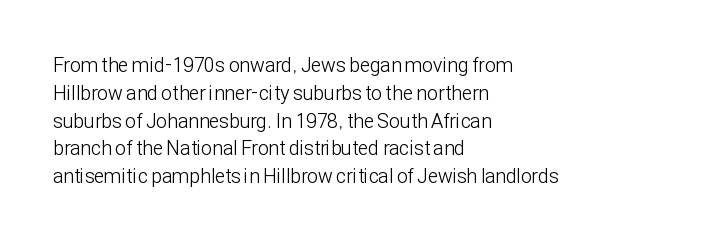
Q: Is the text bold? A: No.
Q: Is the text italic (slanted)? A: No, it is upright.
Q: Is the text underlined? A: No.
Q: How is the paragraph aligned? A: Left-aligned.
Q: Is the spacing between letters normal or unusually wide? A: Normal.
Q: Is the spacing between lines tight, normal or loose? A: Normal.
